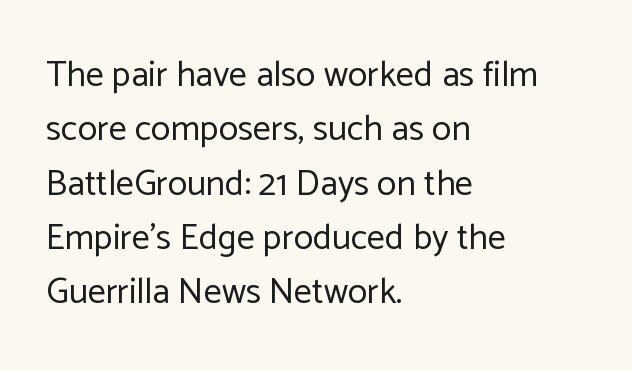
{"serif": "no", "italic": "no", "bold": "no", "weight": "regular", "width": "normal", "stroke_contrast": "low", "x_height": "medium", "monospaced": "no", "underline": "no", "align": "left", "line_spacing": "normal", "line_spacing_ratio": 1.51, "letter_spacing": "normal", "letter_spacing_em": 0.0, "glyph_px": 36}
